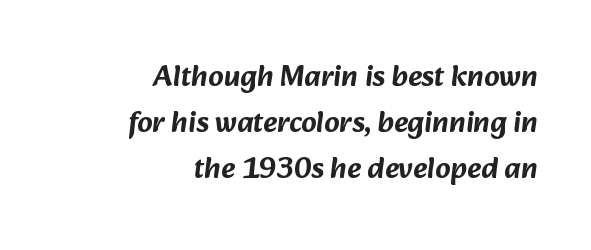
Q: Is the typeface a serif or a sans-serif typeface? A: Sans-serif.
Q: Is the text underlined? A: No.
Q: How is the paragraph aligned? A: Right-aligned.
Q: Is the spacing between letters normal or unusually wide? A: Normal.
Q: Is the spacing between lines tight, normal or loose? A: Normal.
Q: Width (condensed, normal, or wide)? A: Normal.
Q: Stroke contrast? A: Low.
Q: x-height? A: Medium.
Q: Monospaced? A: No.
